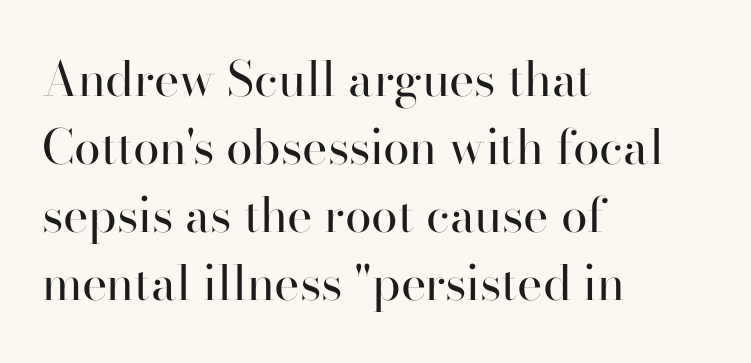
{"serif": "yes", "italic": "no", "bold": "no", "weight": "regular", "width": "normal", "stroke_contrast": "high", "x_height": "small", "monospaced": "no", "underline": "no", "align": "left", "line_spacing": "normal", "line_spacing_ratio": 1.42, "letter_spacing": "normal", "letter_spacing_em": 0.0, "glyph_px": 48}
